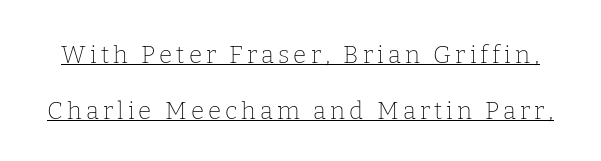
Rows of type keep a wide berth in the vertical direction. Stems and bowls with no extra thickness — not bold. Descenders here cross a horizontal rule under the line. Rendered with straight, roman letterforms.
